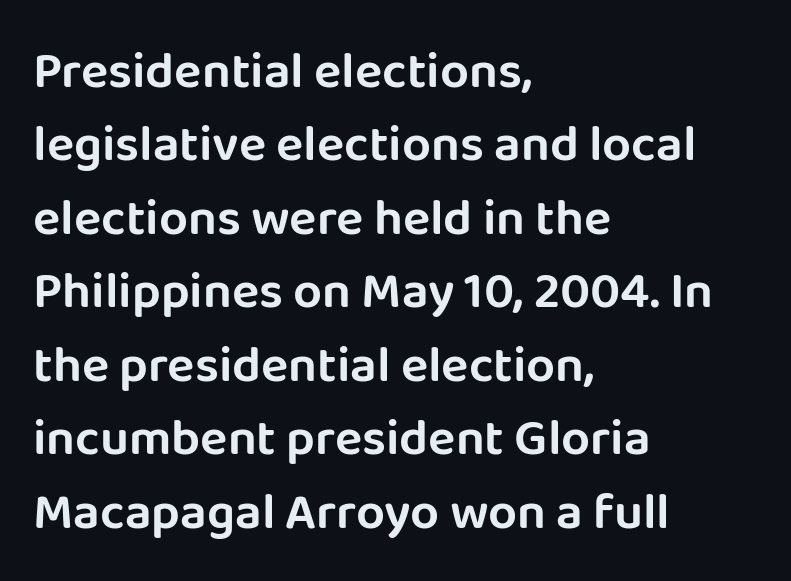
Note the varied advance widths — an 'i' is clearly narrower than an 'm'. Regarding leading, the lines here are spaced in the standard way. No italicization has been applied; the sample stays upright. Grotesque or geometric, the face here clearly has no serifs.
